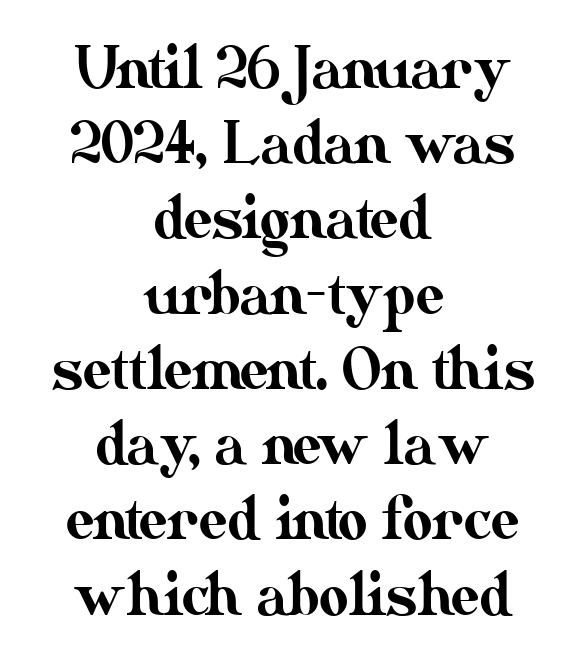
{"italic": "no", "width": "normal", "stroke_contrast": "medium", "x_height": "small", "monospaced": "no", "underline": "no", "align": "center", "line_spacing": "normal", "line_spacing_ratio": 1.32, "letter_spacing": "normal", "letter_spacing_em": 0.0, "glyph_px": 57}
